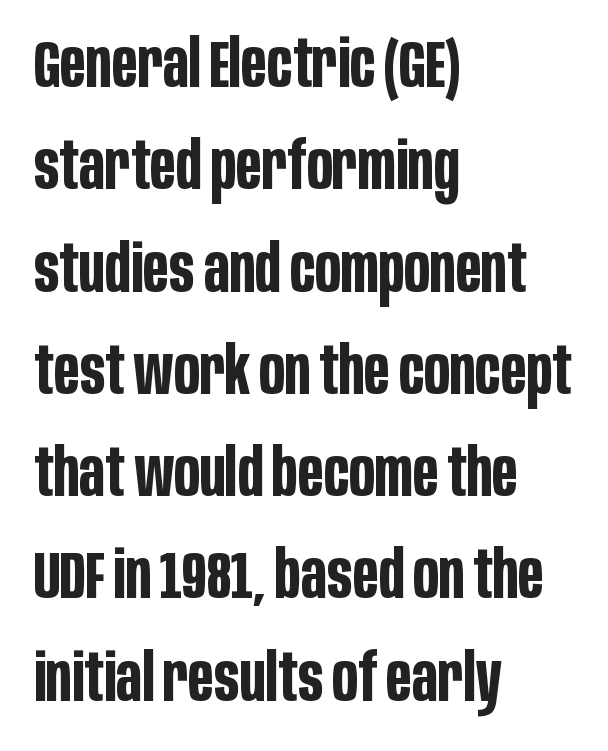
Q: Is the text bold? A: Yes.
Q: Is the text italic (slanted)? A: No, it is upright.
Q: Is the typeface a serif or a sans-serif typeface? A: Sans-serif.
Q: Is the text underlined? A: No.
Q: How is the paragraph aligned? A: Left-aligned.
Q: Is the spacing between letters normal or unusually wide? A: Normal.
Q: Is the spacing between lines tight, normal or loose? A: Normal.
Q: Width (condensed, normal, or wide)? A: Condensed.
Q: Stroke contrast? A: Low.
Q: x-height? A: Large.
Q: Monospaced? A: No.
